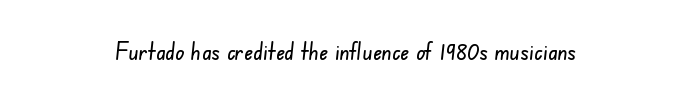
Q: Is the text underlined? A: No.
Q: How is the paragraph aligned? A: Centered.
Q: Is the spacing between letters normal or unusually wide? A: Normal.
